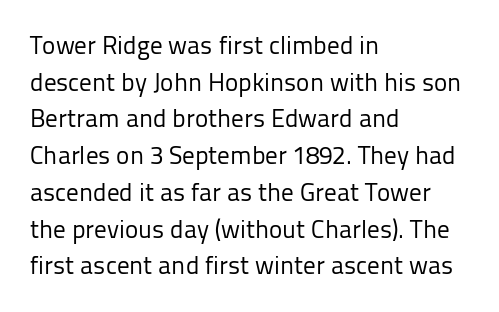
Q: Is the text bold? A: No.
Q: Is the text italic (slanted)? A: No, it is upright.
Q: Is the text underlined? A: No.
Q: How is the paragraph aligned? A: Left-aligned.
Q: Is the spacing between letters normal or unusually wide? A: Normal.
Q: Is the spacing between lines tight, normal or loose? A: Normal.
